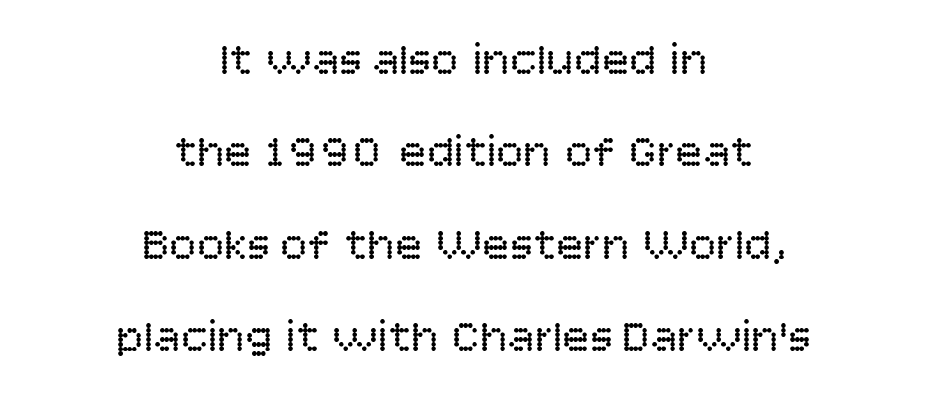
Is this a heavy cut? Hardly; it is regular or lighter. Think of a printed novel: that variable character pitch is what you see here. This block would shrink considerably if given ordinary leading; it's expanded now. Short and long lines alike share a common midpoint. The letters stand straight up with perfectly vertical stems.
